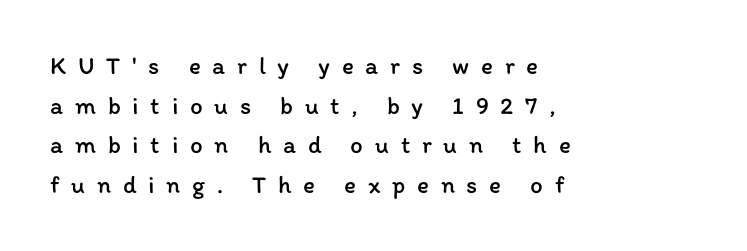
{"italic": "no", "bold": "no", "underline": "no", "align": "left", "line_spacing": "normal", "line_spacing_ratio": 1.59, "letter_spacing": "wide", "letter_spacing_em": 0.47, "glyph_px": 25}
